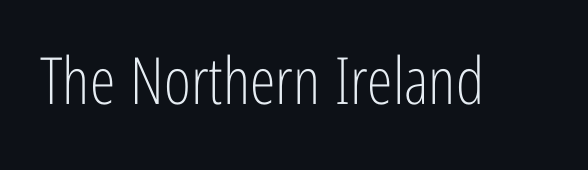
These lines are rendered in a variable-pitch font. Heft: none added — not bold. Glyph-to-glyph distance matches everyday printed text. Every stem runs plumb, perpendicular to the baseline.
